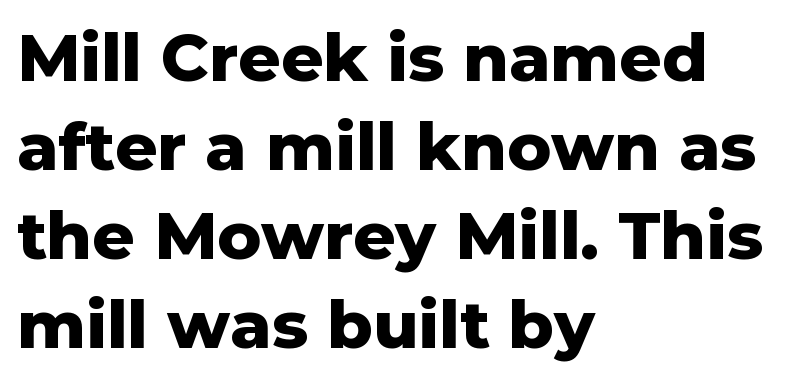
Each row of text sits above clean, open space. Serif or sans? Sans — the stroke terminals are bare. Is there any slant? The stems are plumb. Notice how thick the strokes are: this is what a full bold looks like. The vertical gap from one line to the next is medium.
